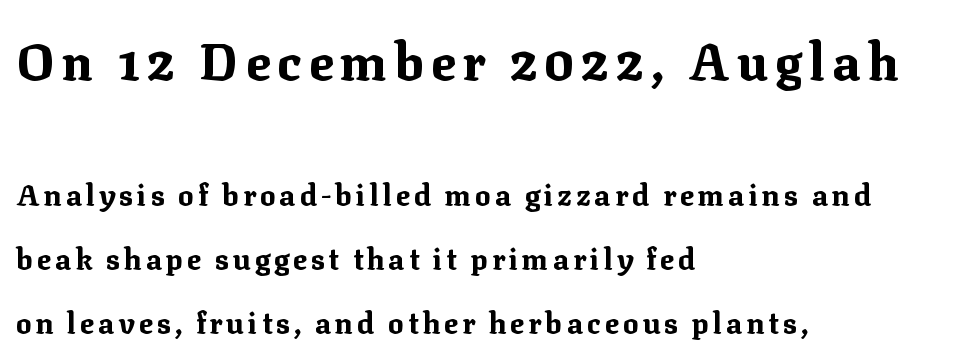
{"serif": "yes", "italic": "no", "bold": "yes", "weight": "bold", "width": "normal", "stroke_contrast": "medium", "x_height": "medium", "monospaced": "no", "underline": "no", "align": "left", "line_spacing": "loose", "line_spacing_ratio": 2.2, "larger_block": "first", "size_ratio": 1.76, "glyph_px": 51}
